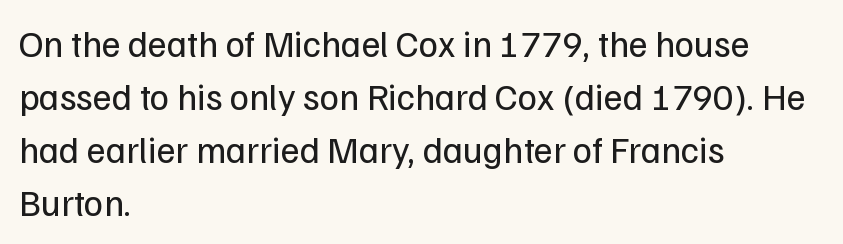
The image shows 37 px regular-weight sans-serif type, upright; set left-aligned, normal line spacing (1.43x), normal letter spacing, not underlined; low stroke contrast and a medium x-height.
